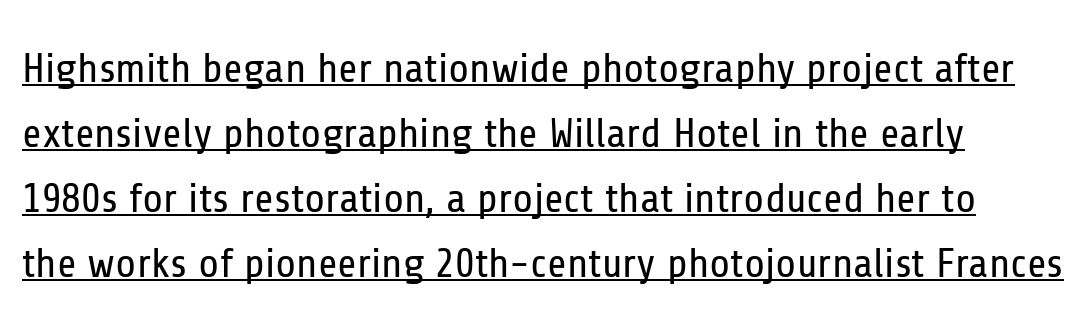
The image shows 42 px regular-weight, condensed sans-serif type, upright; set normal line spacing (1.55x), normal letter spacing, underlined; low stroke contrast and a medium x-height.
